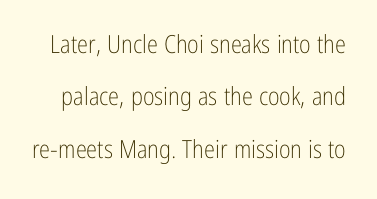
{"italic": "no", "bold": "no", "underline": "no", "line_spacing": "loose", "line_spacing_ratio": 2.1, "letter_spacing": "normal", "letter_spacing_em": 0.0, "glyph_px": 25}
